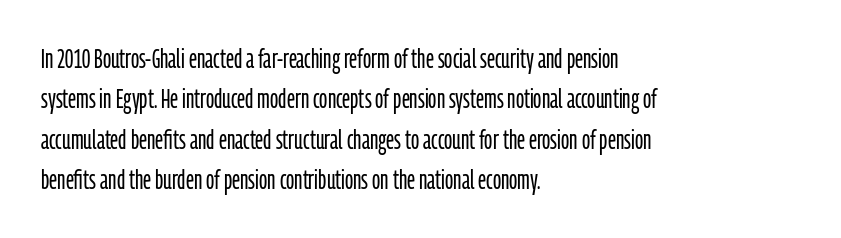
{"italic": "no", "bold": "no", "underline": "no", "align": "left", "line_spacing": "normal", "line_spacing_ratio": 1.5, "letter_spacing": "normal", "letter_spacing_em": 0.0, "glyph_px": 27}
